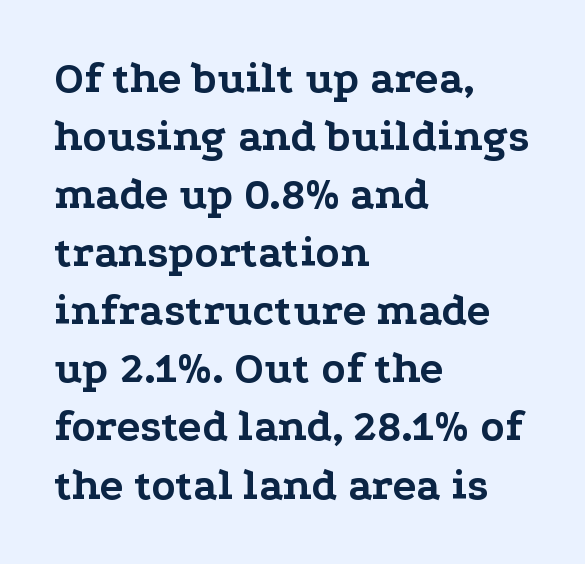
Vertically, the passage feels balanced, rows spaced as you'd expect. Inter-character spacing is left at the font's built-in metrics. This rendering uses left alignment, leaving the right contour irregular. To sum up the face: it has serifs. As a designer I'd log this as weight 700, bold.
